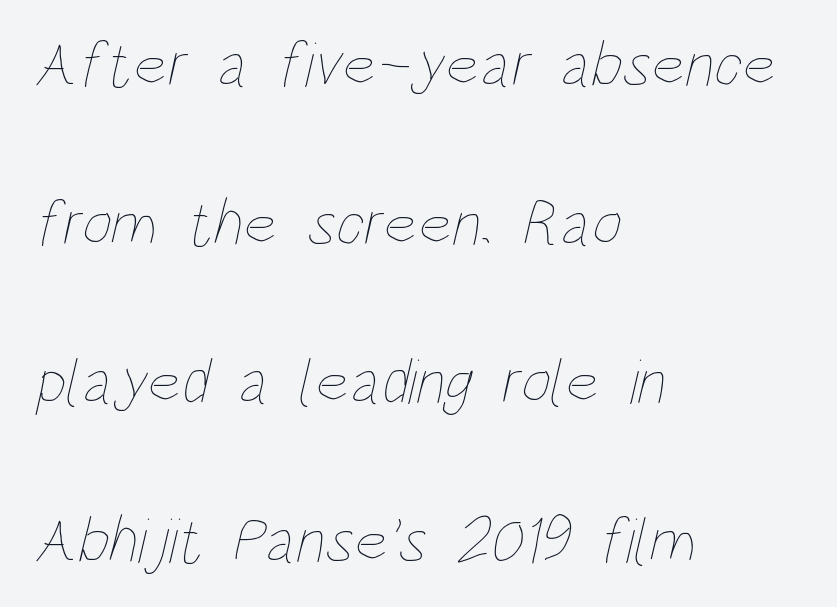
{"bold": "no", "weight": "thin", "width": "condensed", "stroke_contrast": "low", "x_height": "large", "monospaced": "no", "underline": "no", "align": "left", "line_spacing": "loose", "line_spacing_ratio": 2.44, "letter_spacing": "normal", "letter_spacing_em": 0.0, "glyph_px": 65}
